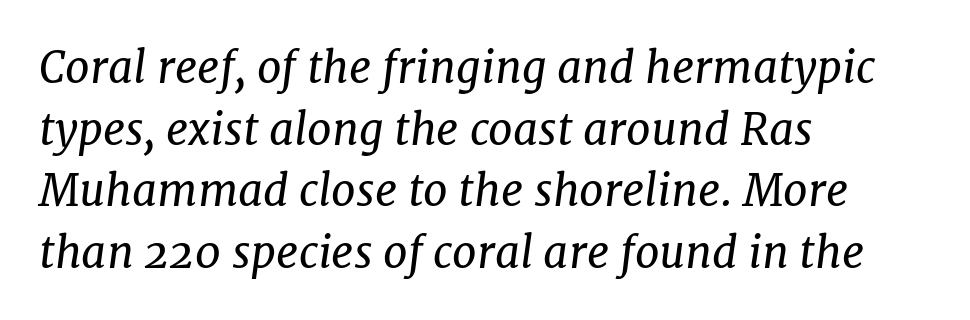
The image shows 44 px regular-weight serif type, italic (leaning right); set left-aligned, normal line spacing (1.4x), normal letter spacing, not underlined; low stroke contrast and a medium x-height.
